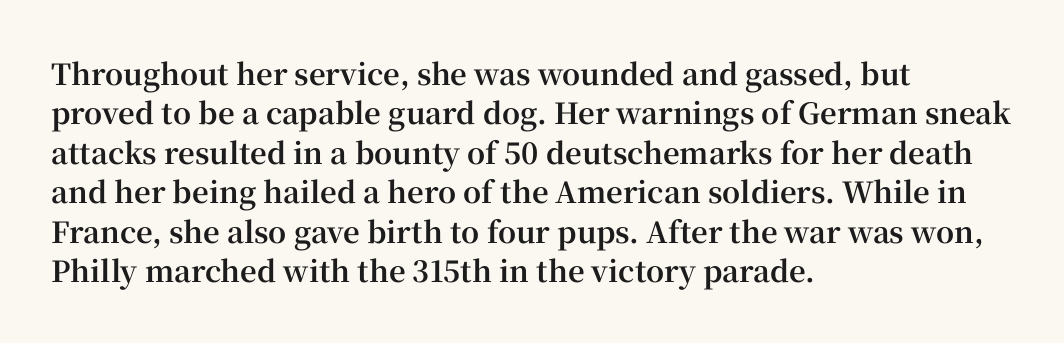
Q: Is the text bold? A: Yes.
Q: Is the text italic (slanted)? A: No, it is upright.
Q: Is the typeface a serif or a sans-serif typeface? A: Serif.
Q: Is the text underlined? A: No.
Q: How is the paragraph aligned? A: Left-aligned.
Q: Is the spacing between letters normal or unusually wide? A: Normal.
Q: Is the spacing between lines tight, normal or loose? A: Normal.
Q: Width (condensed, normal, or wide)? A: Normal.
Q: Stroke contrast? A: High.
Q: x-height? A: Medium.
Q: Monospaced? A: No.
